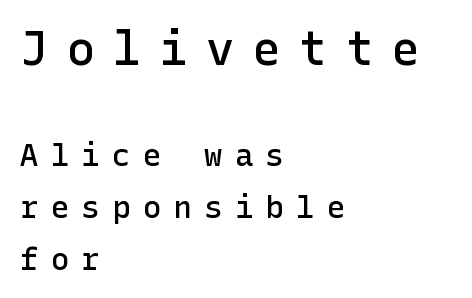
Q: Is the text bold? A: Semi-bold.
Q: Is the text italic (slanted)? A: No, it is upright.
Q: Is the typeface a serif or a sans-serif typeface? A: Sans-serif.
Q: Is the text underlined? A: No.
Q: How is the paragraph aligned? A: Left-aligned.
Q: Is the spacing between letters normal or unusually wide? A: Unusually wide.
Q: Is the spacing between lines tight, normal or loose? A: Normal.
Q: Which block of text is set in a larger size, the first (top) or the second (bottom)? A: The first (top) one.
Q: Width (condensed, normal, or wide)? A: Normal.
Q: Stroke contrast? A: Low.
Q: x-height? A: Medium.
